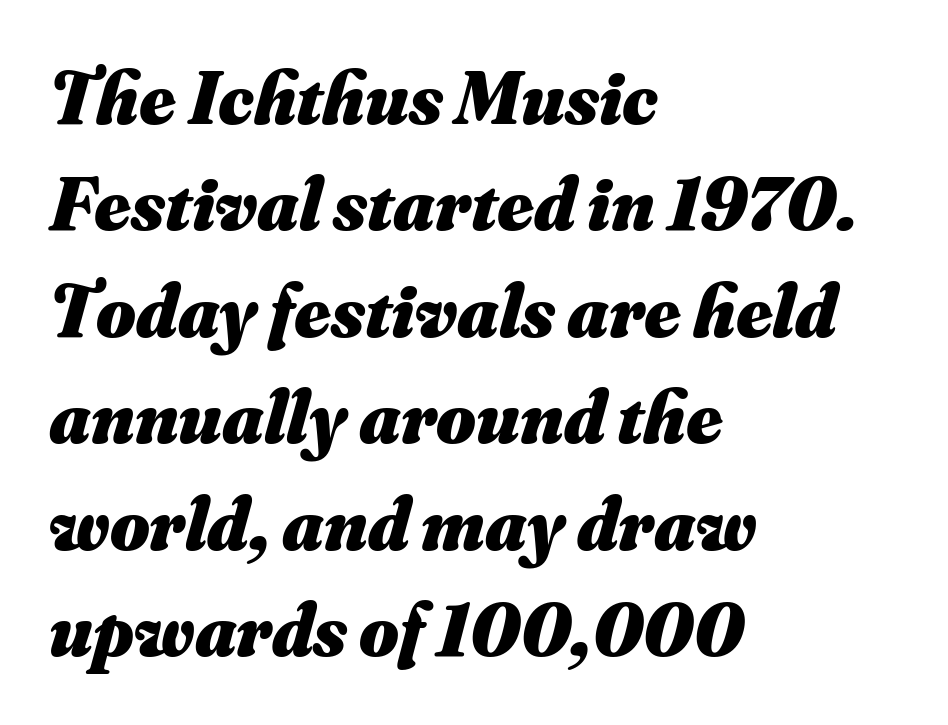
{"italic": "yes", "lean": "right", "slant_degrees": 16, "bold": "yes", "weight": "heavy", "width": "normal", "stroke_contrast": "medium", "x_height": "small", "monospaced": "no", "underline": "no", "align": "left", "line_spacing": "normal", "line_spacing_ratio": 1.4, "letter_spacing": "normal", "letter_spacing_em": 0.0, "glyph_px": 76}
